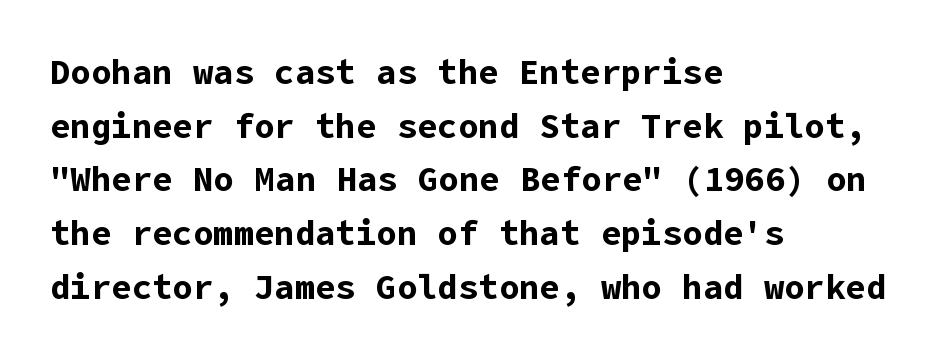
You can tell from the bare stems that sans-serif type was used. Each row of text sits above clean, open space. The lettering stays uniformly vertical, giving the passage a roman look. Honestly, the letter spacing is just normal — you wouldn't notice it. Weight: bold. If you drew a ruler down the left edge, every line would touch it.
